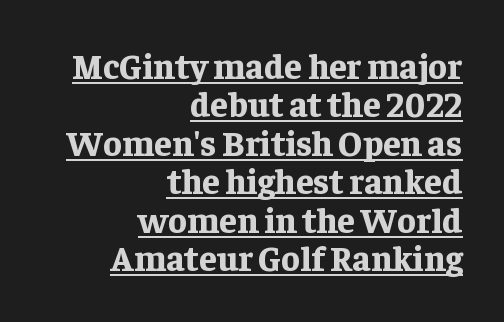
{"serif": "yes", "italic": "no", "bold": "yes", "weight": "bold", "width": "normal", "stroke_contrast": "low", "x_height": "medium", "monospaced": "no", "underline": "yes", "align": "right", "line_spacing": "tight", "line_spacing_ratio": 1.1, "letter_spacing": "normal", "letter_spacing_em": 0.0, "glyph_px": 35}
